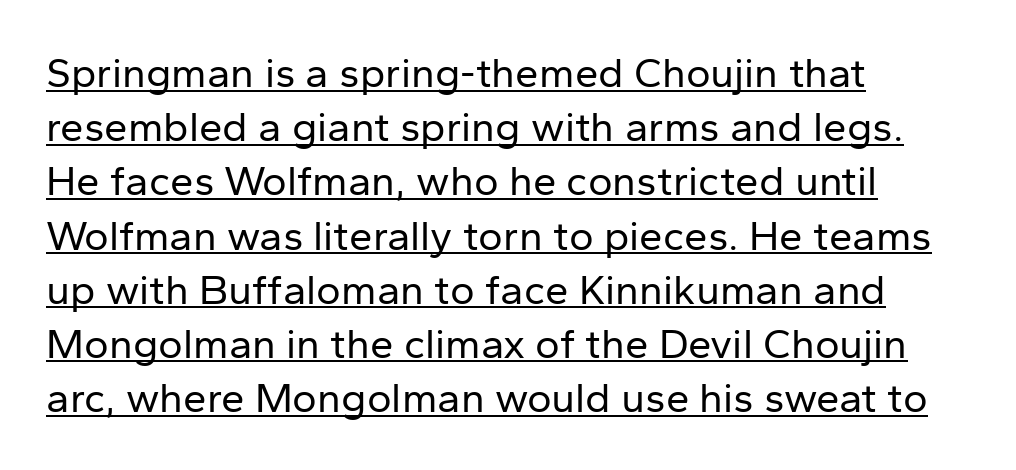
Q: Is the text bold? A: No.
Q: Is the text italic (slanted)? A: No, it is upright.
Q: Is the typeface a serif or a sans-serif typeface? A: Sans-serif.
Q: Is the text underlined? A: Yes.
Q: How is the paragraph aligned? A: Left-aligned.
Q: Is the spacing between letters normal or unusually wide? A: Normal.
Q: Is the spacing between lines tight, normal or loose? A: Normal.
Q: Width (condensed, normal, or wide)? A: Normal.
Q: Stroke contrast? A: Low.
Q: x-height? A: Medium.
Q: Monospaced? A: No.
